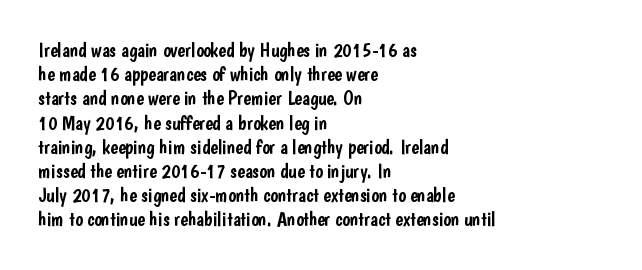
The image shows 20 px text type, upright; set left-aligned, line spacing 1.21x, normal letter spacing, not underlined.
